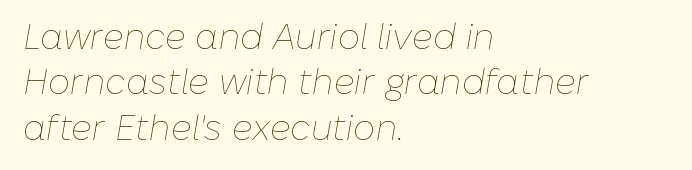
The image shows 35 px thin type, italic (leaning right); set left-aligned, normal line spacing (1.3x), normal letter spacing, not underlined; low stroke contrast and a medium x-height.
